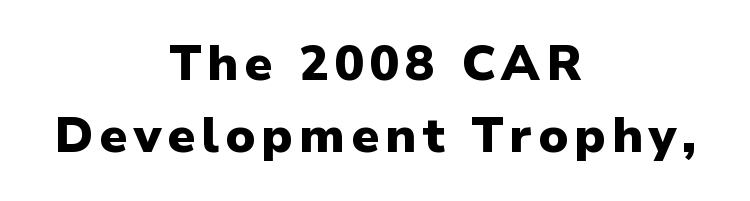
Compared with an ordinary text face, these strokes are far heavier — a full bold. These lines are centered, leaving both edges ragged. Plain, unruled lines of type. The glyphs in this specimen are sans serif. A typesetter would call this leading conventional body-copy spacing. Each letter keeps its own natural width here, so spacing adapts to shape.
